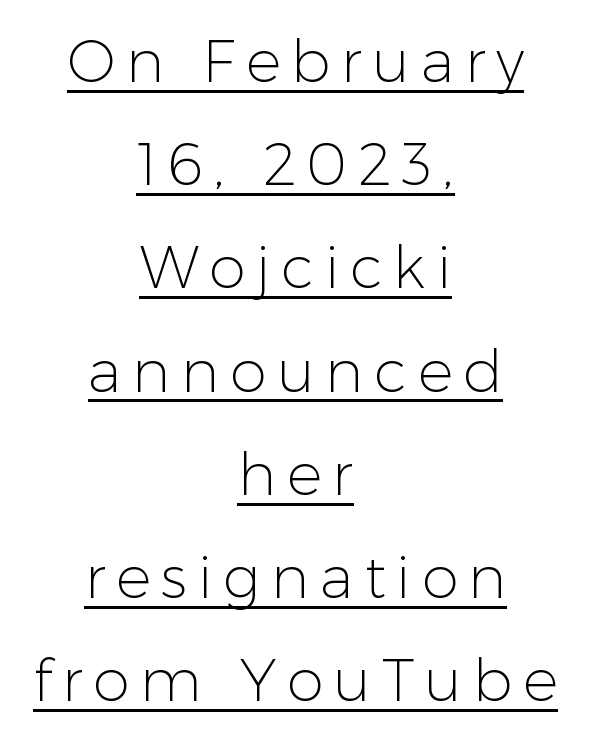
The lettering holds an erect, upright posture throughout. No chunkiness to these letters — they're not bold. Beneath each row of characters lies a ruled line. The lines are quadded center.
